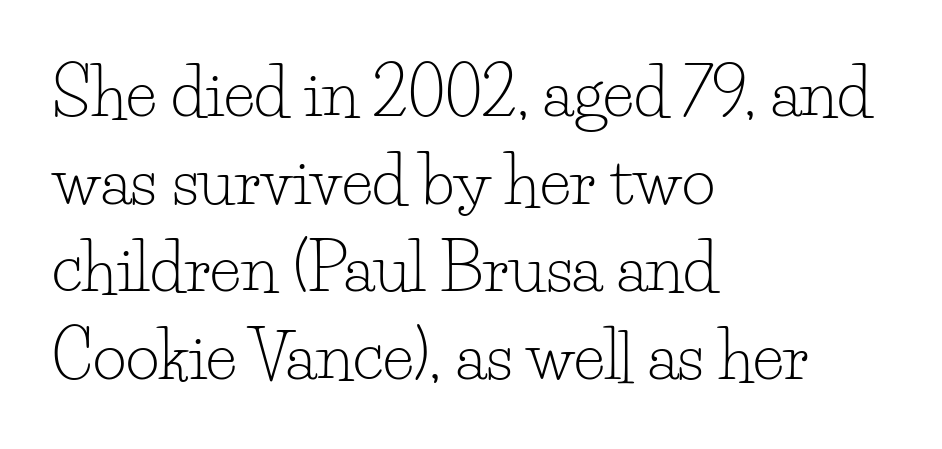
{"serif": "yes", "italic": "no", "bold": "no", "weight": "light", "width": "normal", "stroke_contrast": "low", "x_height": "small", "monospaced": "no", "underline": "no", "align": "left", "line_spacing": "normal", "line_spacing_ratio": 1.35, "letter_spacing": "normal", "letter_spacing_em": 0.0, "glyph_px": 65}
